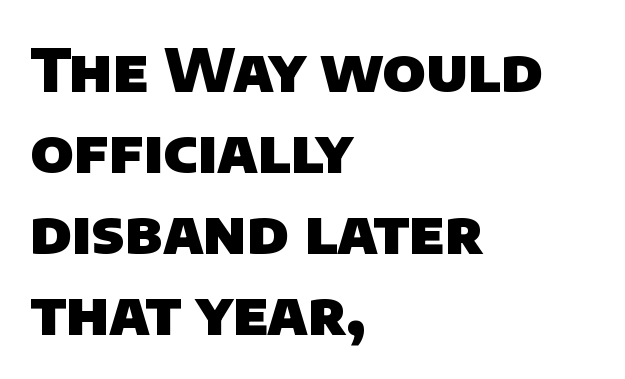
The image shows 60 px heavy sans-serif type; set left-aligned, normal line spacing (1.35x), normal letter spacing, not underlined; low stroke contrast and a large x-height.
